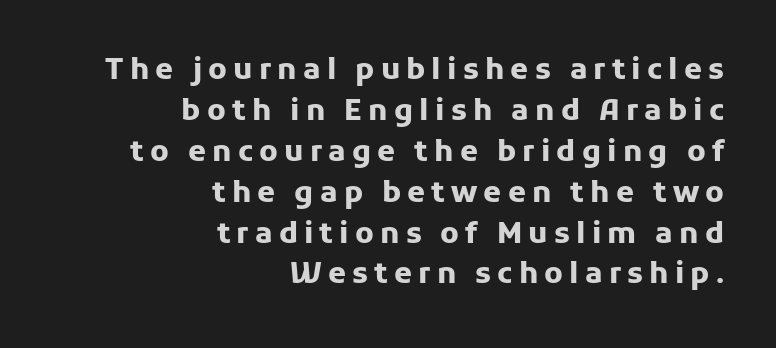
The designer went with a sans here, leaving each stem footless. Tall strokes in this sample are plumb rather than angled. The rendering inserts visible extra space after every character. Proportional: the letters do not fall into vertical columns.
